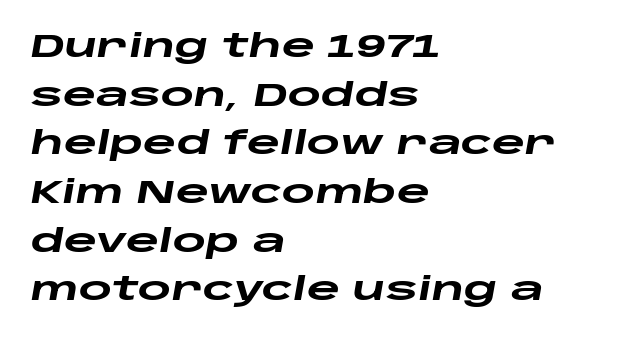
The image shows 32 px heavy, wide type, italic (leaning right); set left-aligned, normal line spacing (1.52x), normal letter spacing, not underlined; low stroke contrast and a large x-height.
